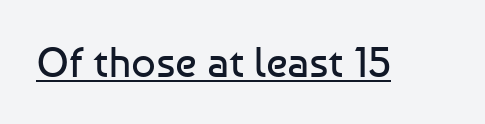
The image shows 43 px regular-weight sans-serif type, upright; set normal letter spacing, underlined; low stroke contrast and a medium x-height.
